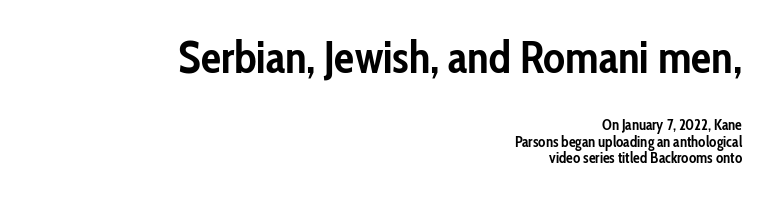
Q: Is the text bold? A: Yes.
Q: Is the text italic (slanted)? A: No, it is upright.
Q: Is the typeface a serif or a sans-serif typeface? A: Sans-serif.
Q: Is the text underlined? A: No.
Q: How is the paragraph aligned? A: Right-aligned.
Q: Is the spacing between letters normal or unusually wide? A: Normal.
Q: Is the spacing between lines tight, normal or loose? A: Tight.
Q: Which block of text is set in a larger size, the first (top) or the second (bottom)? A: The first (top) one.
Q: Width (condensed, normal, or wide)? A: Condensed.
Q: Stroke contrast? A: Low.
Q: x-height? A: Medium.
Q: Monospaced? A: No.
